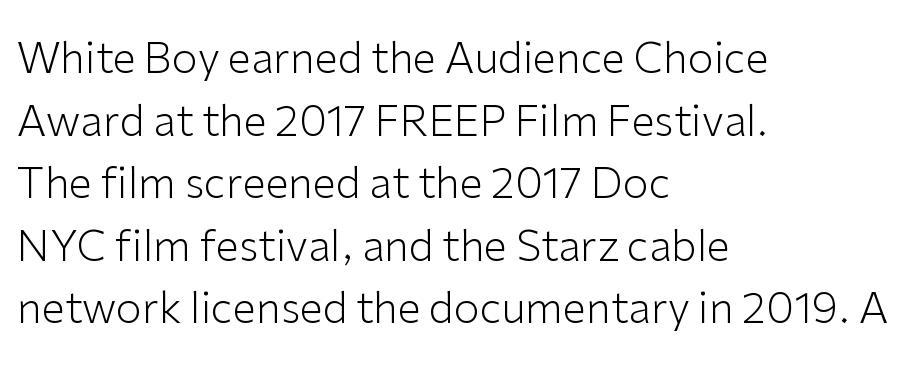
The image shows 42 px light sans-serif type, upright; set left-aligned, normal line spacing (1.49x), normal letter spacing, not underlined; low stroke contrast and a medium x-height.
